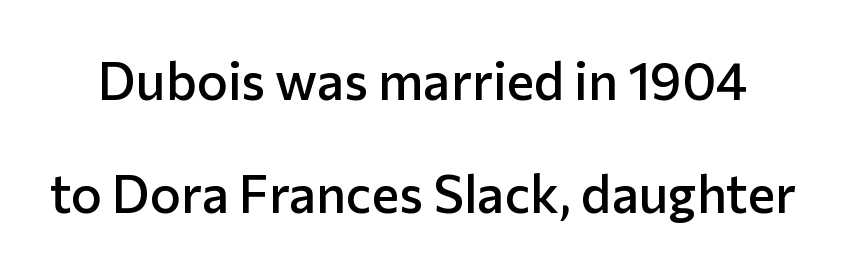
{"serif": "no", "italic": "no", "bold": "semi", "weight": "semibold", "width": "normal", "stroke_contrast": "low", "x_height": "medium", "monospaced": "no", "underline": "no", "line_spacing": "loose", "line_spacing_ratio": 2.17, "letter_spacing": "normal", "letter_spacing_em": 0.0, "glyph_px": 52}
